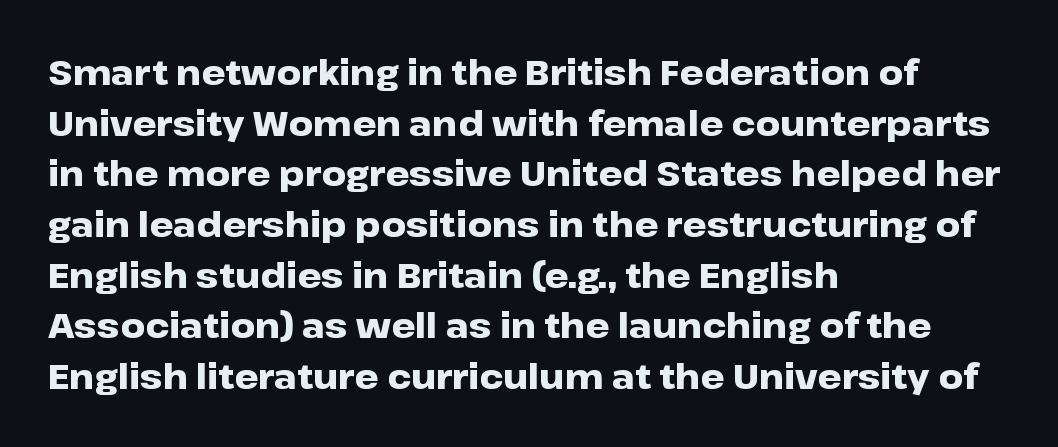
The image shows 34 px heavy, wide sans-serif type, upright; set left-aligned, normal line spacing (1.49x), normal letter spacing, not underlined; low stroke contrast and a medium x-height.
